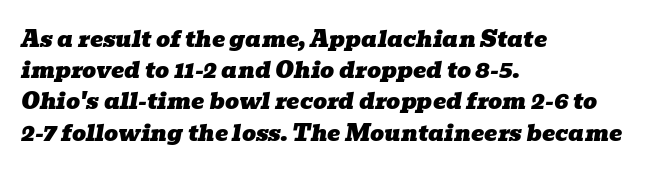
Q: Is the text italic (slanted)? A: Yes, it leans right by about 10 degrees.
Q: Is the text underlined? A: No.
Q: How is the paragraph aligned? A: Left-aligned.
Q: Is the spacing between letters normal or unusually wide? A: Normal.
Q: Is the spacing between lines tight, normal or loose? A: Normal.
